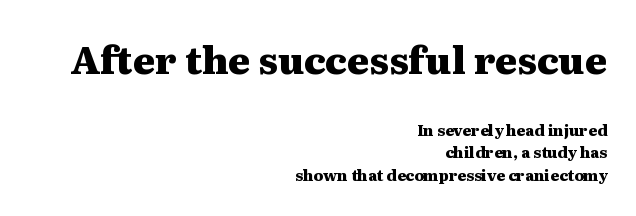
Is this a sans? No — the strokes have serifs. Does the weight exceed regular? Yes, all the way to bold. The font's upright variant was chosen for this text. How are the letters spaced? Ordinarily, with no added tracking.
